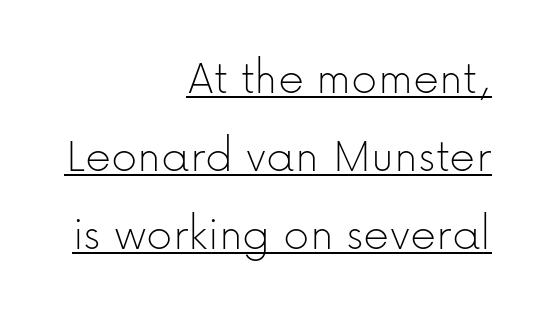
The image shows 51 px thin sans-serif type, upright; set right-aligned, normal line spacing (1.53x), normal letter spacing, underlined; low stroke contrast and a medium x-height.
